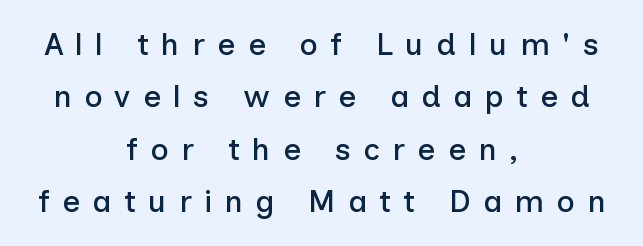
The image shows 31 px sans-serif type, upright; set centered, normal line spacing (1.69x), unusually wide letter spacing (+0.4 em), not underlined; low stroke contrast and a medium x-height.
